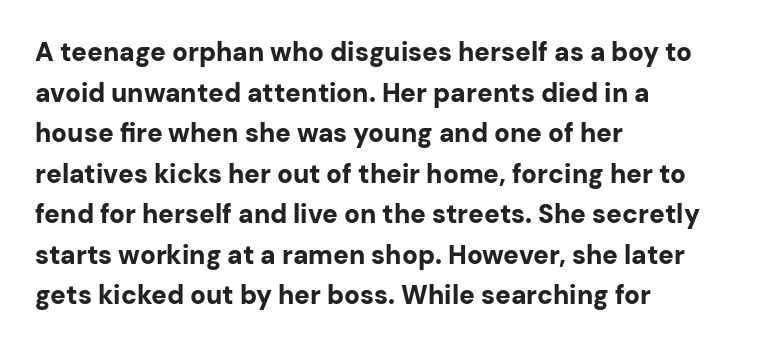
The image shows 26 px bold type, upright; set left-aligned, normal line spacing (1.56x), normal letter spacing, not underlined.
